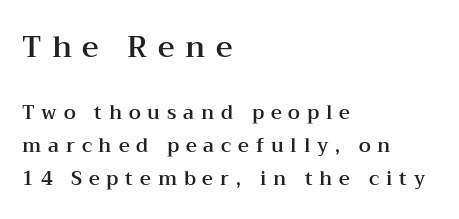
The image shows 29 px wide serif type, upright; set left-aligned, line spacing 1.75x, unusually wide letter spacing (+0.36 em), not underlined; the first (top) block is 1.53x larger; medium stroke contrast and a medium x-height.
